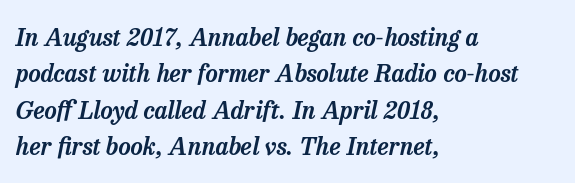
The image shows 24 px text type, italic (leaning right); set left-aligned, normal line spacing (1.52x), normal letter spacing, not underlined.
